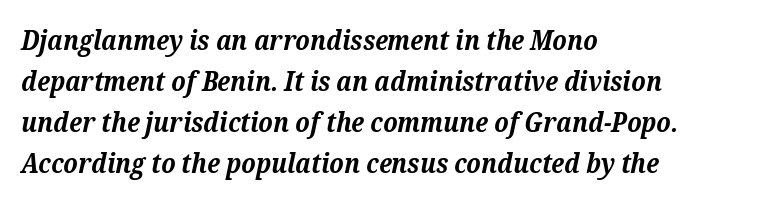
The image shows 27 px bold type, italic (leaning right); set left-aligned, normal line spacing (1.52x), normal letter spacing, not underlined.
